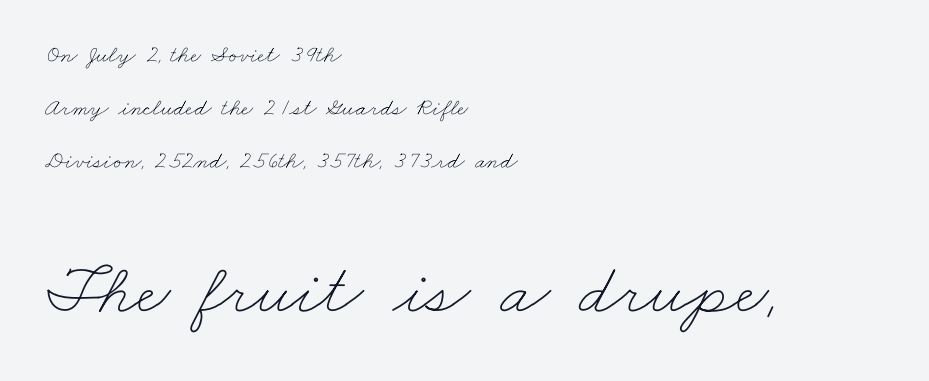
Q: Is the text bold? A: No.
Q: Is the text underlined? A: No.
Q: How is the paragraph aligned? A: Left-aligned.
Q: Is the spacing between letters normal or unusually wide? A: Normal.
Q: Is the spacing between lines tight, normal or loose? A: Loose.
Q: Which block of text is set in a larger size, the first (top) or the second (bottom)? A: The second (bottom) one.
Q: Width (condensed, normal, or wide)? A: Wide.
Q: Stroke contrast? A: Low.
Q: x-height? A: Small.
Q: Monospaced? A: No.
